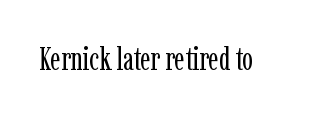
{"serif": "yes", "italic": "no", "bold": "no", "weight": "regular", "width": "condensed", "stroke_contrast": "low", "x_height": "medium", "monospaced": "no", "underline": "no", "letter_spacing": "normal", "letter_spacing_em": 0.0, "glyph_px": 32}
